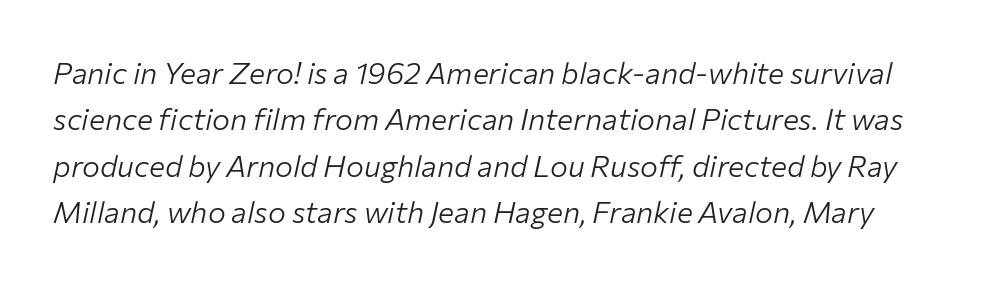
{"italic": "yes", "lean": "right", "slant_degrees": 12, "bold": "no", "weight": "light", "width": "normal", "stroke_contrast": "low", "x_height": "medium", "monospaced": "no", "underline": "no", "line_spacing": "normal", "line_spacing_ratio": 1.55, "letter_spacing": "normal", "letter_spacing_em": 0.0, "glyph_px": 30}
